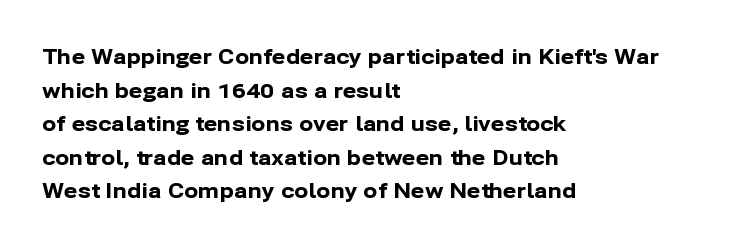
This sample uses plain, unmodified letter spacing. The lines are quadded left. If you measured baseline to baseline, you'd find a middling distance. A dark, heavy texture on the line: the type is bold. Unmarked baselines from the first word to the last.
